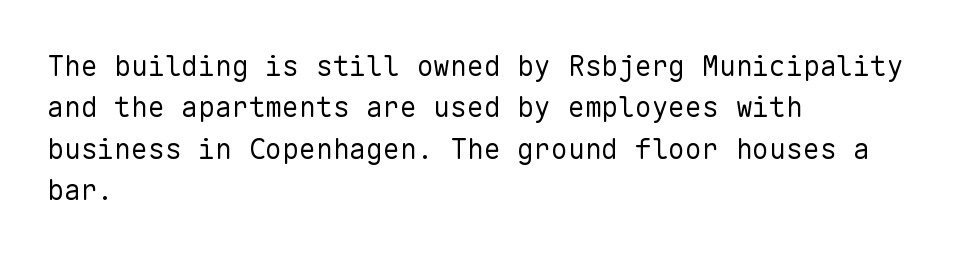
The image shows 28 px regular-weight sans-serif type, upright, monospaced; set left-aligned, normal line spacing (1.48x), normal letter spacing, not underlined; low stroke contrast and a medium x-height.
